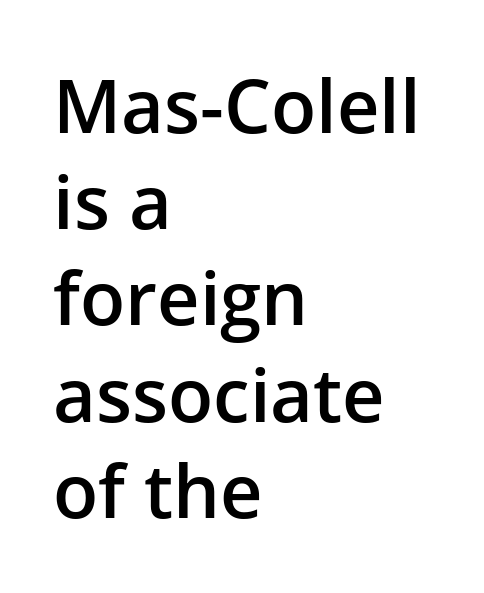
This is the regular roman posture of the typeface. Nope, no serifs anywhere on these letters. Clear beneath every line of the passage. The compositor pushed each line to the left boundary.
